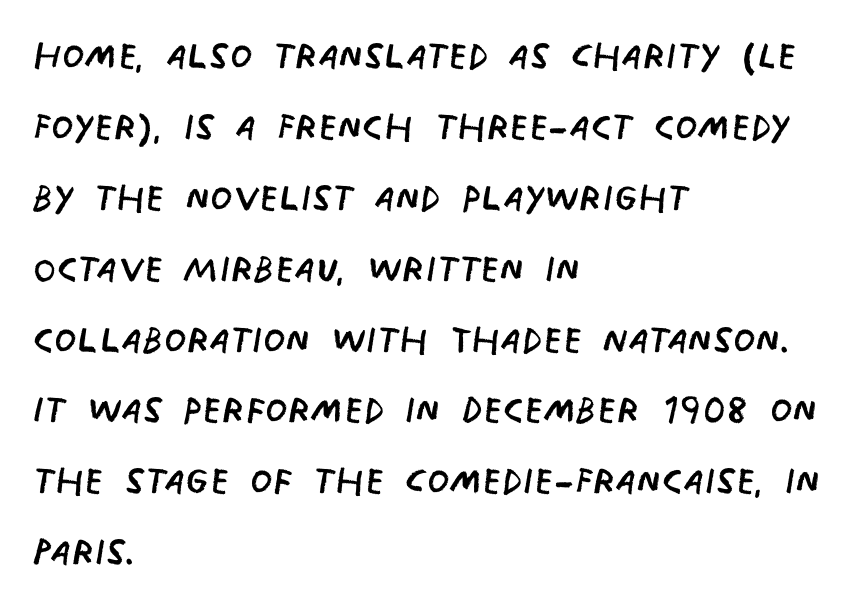
{"serif": "no", "bold": "no", "weight": "regular", "width": "condensed", "stroke_contrast": "low", "x_height": "large", "monospaced": "no", "underline": "no", "align": "left", "line_spacing": "normal", "line_spacing_ratio": 1.39, "letter_spacing": "normal", "letter_spacing_em": 0.0, "glyph_px": 51}
